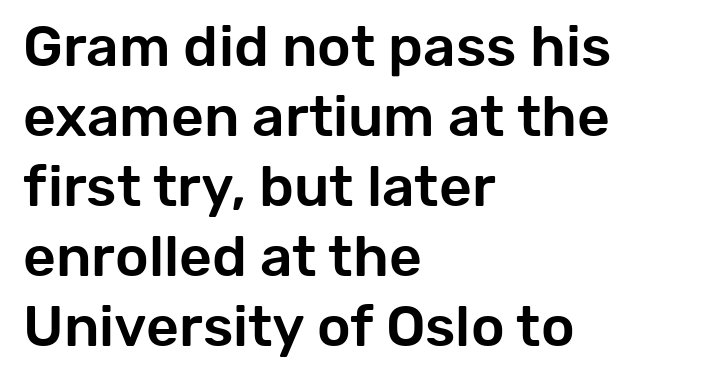
Q: Is the text italic (slanted)? A: No, it is upright.
Q: Is the typeface a serif or a sans-serif typeface? A: Sans-serif.
Q: Is the text underlined? A: No.
Q: How is the paragraph aligned? A: Left-aligned.
Q: Is the spacing between letters normal or unusually wide? A: Normal.
Q: Width (condensed, normal, or wide)? A: Normal.
Q: Stroke contrast? A: Low.
Q: x-height? A: Medium.
Q: Monospaced? A: No.
